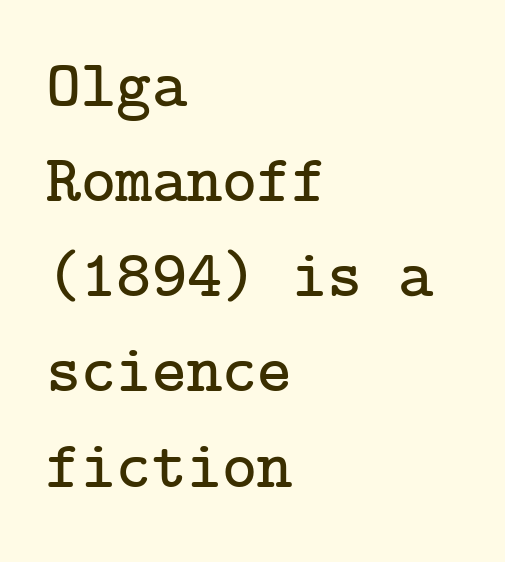
Each line starts at the same left margin while the right side varies. Honestly, the letter spacing is just normal — you wouldn't notice it. The text was rendered using a seriffed face with decorative stroke endings. One glance says typical: line gaps are just what's usual. Tall strokes in this sample are plumb rather than angled.
